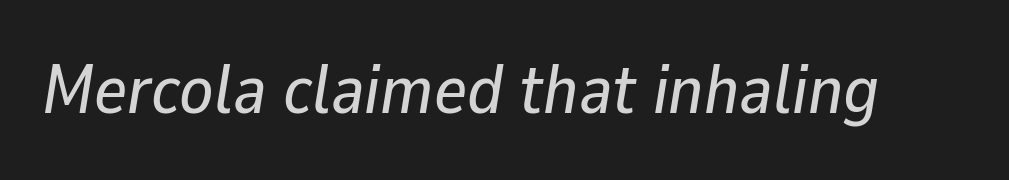
{"italic": "yes", "lean": "right", "slant_degrees": 9, "width": "normal", "stroke_contrast": "low", "x_height": "medium", "monospaced": "no", "underline": "no", "letter_spacing": "normal", "letter_spacing_em": 0.0, "glyph_px": 70}
